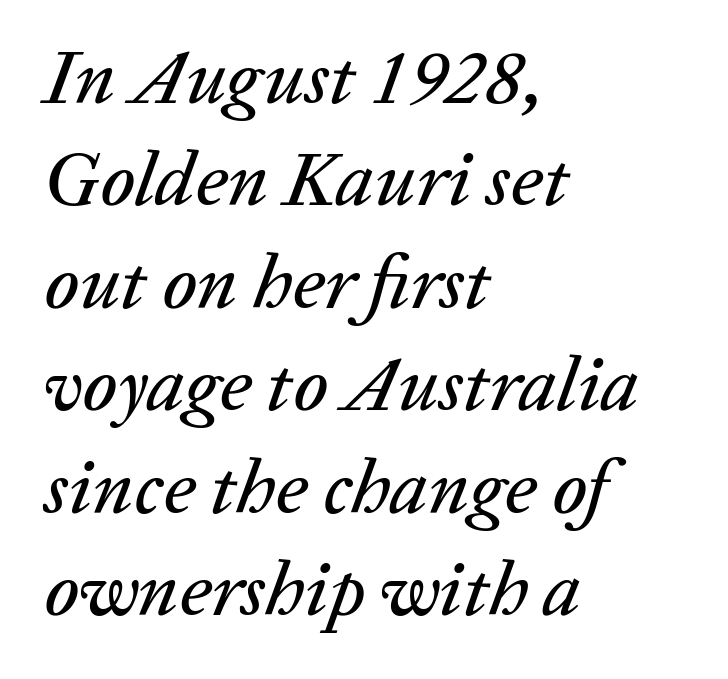
Q: Is the text italic (slanted)? A: Yes, it leans right by about 20 degrees.
Q: Is the text underlined? A: No.
Q: How is the paragraph aligned? A: Left-aligned.
Q: Is the spacing between letters normal or unusually wide? A: Normal.
Q: Is the spacing between lines tight, normal or loose? A: Normal.
Q: Width (condensed, normal, or wide)? A: Normal.
Q: Stroke contrast? A: Low.
Q: x-height? A: Medium.
Q: Monospaced? A: No.
